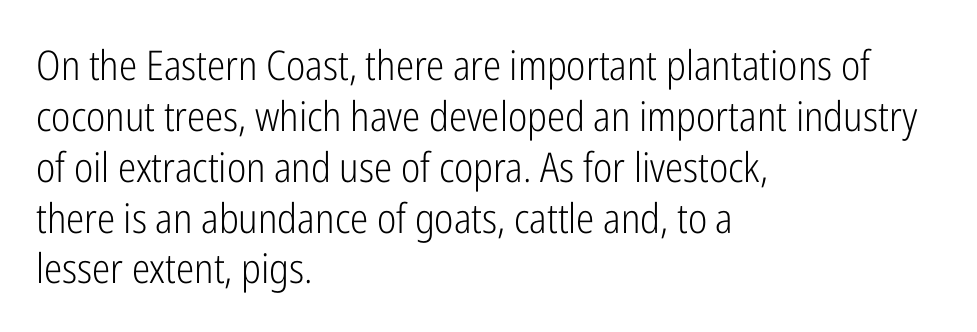
The image shows 41 px light, condensed sans-serif type, upright; set left-aligned, line spacing 1.24x, normal letter spacing, not underlined; low stroke contrast and a medium x-height.
